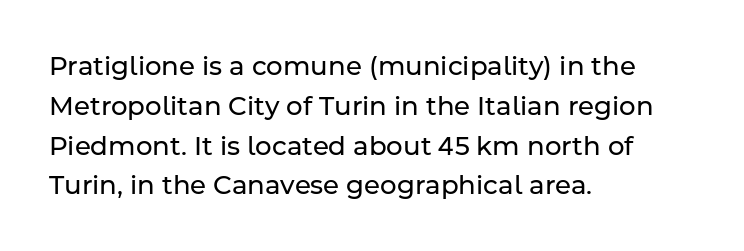
Nobody touched the tracking dial on this one. Line starts are locked; line ends wander. The block of text has a typical density, with ordinary space between rows. The glyphs are unaccompanied by any horizontal stroke below them. Notice how the stems are strictly vertical — no italics here. These glyphs show unthickened strokes, regular width or finer.
